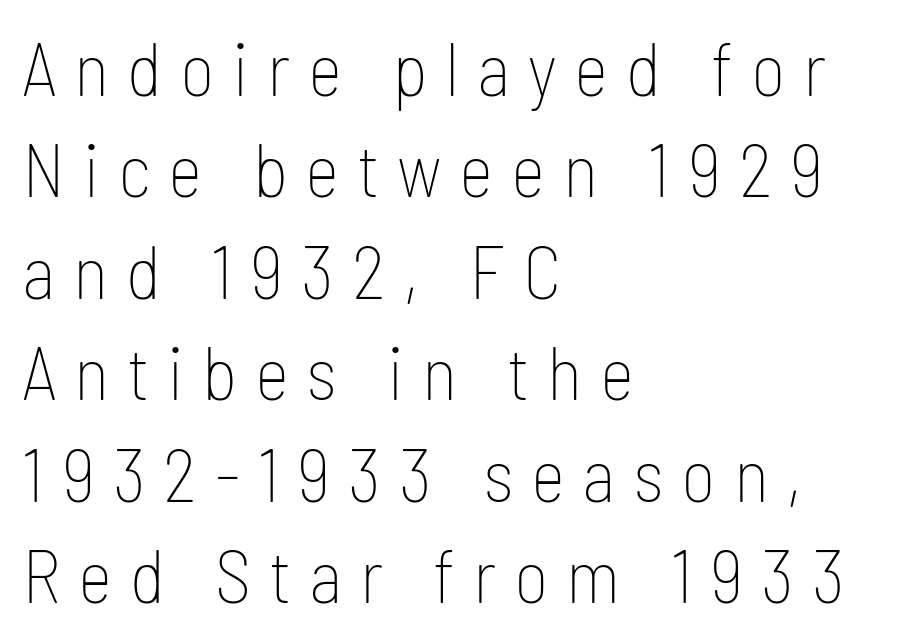
Q: Is the text bold? A: No.
Q: Is the text italic (slanted)? A: No, it is upright.
Q: Is the typeface a serif or a sans-serif typeface? A: Sans-serif.
Q: Is the text underlined? A: No.
Q: How is the paragraph aligned? A: Left-aligned.
Q: Is the spacing between letters normal or unusually wide? A: Unusually wide.
Q: Is the spacing between lines tight, normal or loose? A: Normal.
Q: Width (condensed, normal, or wide)? A: Condensed.
Q: Stroke contrast? A: Low.
Q: x-height? A: Medium.
Q: Monospaced? A: No.
